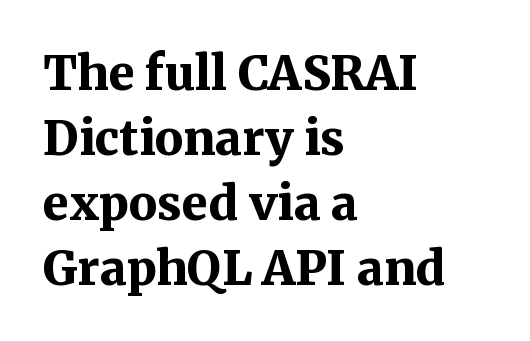
Yep, those are serifs on the letters. The space directly below the letters is spotless. Default kerning and tracking; the words read as compact shapes. Leading matches the norm, producing a regular column. The rendering uses natural spacing where letterforms have individual widths. In terms of weight, the rendering is a true, heavy bold.
